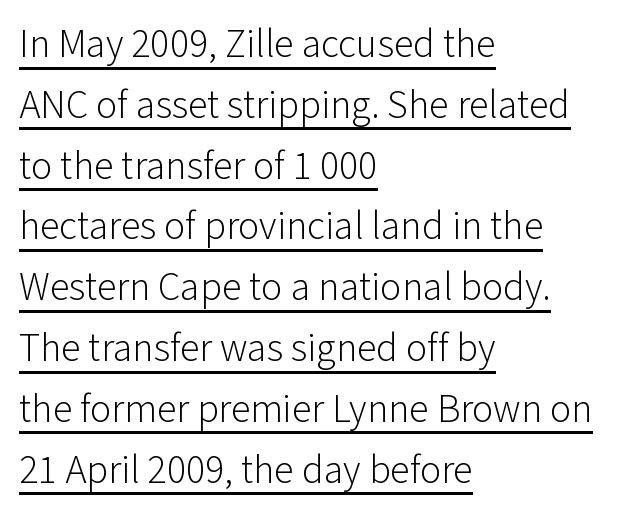
{"serif": "no", "italic": "no", "bold": "no", "weight": "light", "width": "normal", "stroke_contrast": "low", "x_height": "medium", "monospaced": "no", "underline": "yes", "align": "left", "line_spacing": "normal", "line_spacing_ratio": 1.52, "letter_spacing": "normal", "letter_spacing_em": 0.0, "glyph_px": 40}
